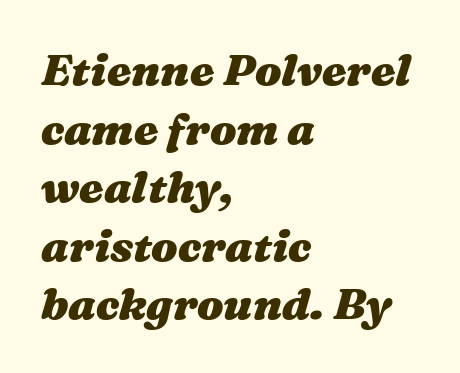
{"italic": "yes", "lean": "right", "slant_degrees": 16, "bold": "yes", "weight": "heavy", "width": "wide", "stroke_contrast": "medium", "x_height": "medium", "monospaced": "no", "underline": "no", "align": "left", "line_spacing": "normal", "line_spacing_ratio": 1.33, "letter_spacing": "normal", "letter_spacing_em": 0.0, "glyph_px": 44}
